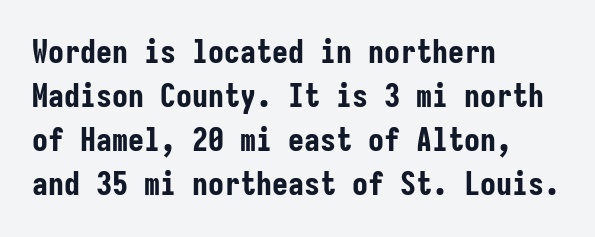
Q: Is the text bold? A: Yes.
Q: Is the text italic (slanted)? A: No, it is upright.
Q: Is the typeface a serif or a sans-serif typeface? A: Sans-serif.
Q: Is the text underlined? A: No.
Q: How is the paragraph aligned? A: Left-aligned.
Q: Is the spacing between letters normal or unusually wide? A: Normal.
Q: Is the spacing between lines tight, normal or loose? A: Normal.
Q: Width (condensed, normal, or wide)? A: Condensed.
Q: Stroke contrast? A: Low.
Q: x-height? A: Medium.
Q: Monospaced? A: Yes.
